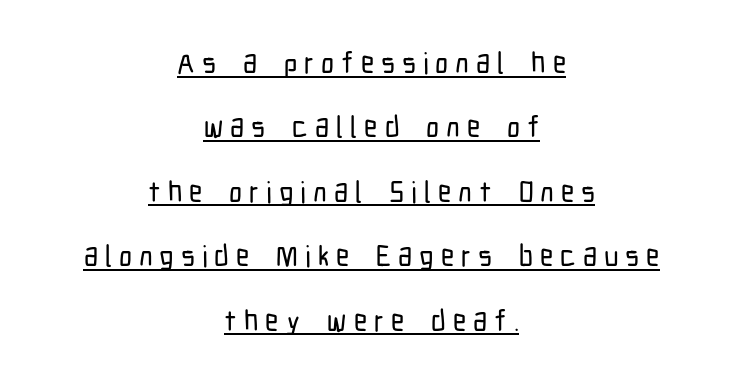
{"serif": "no", "italic": "no", "width": "condensed", "stroke_contrast": "low", "x_height": "medium", "monospaced": "no", "underline": "yes", "align": "center", "line_spacing": "loose", "line_spacing_ratio": 2.22, "letter_spacing": "wide", "letter_spacing_em": 0.24, "glyph_px": 29}
